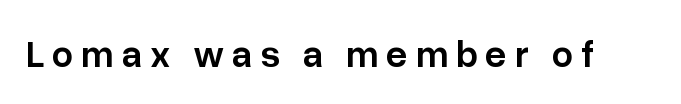
Q: Is the text bold? A: Semi-bold.
Q: Is the text italic (slanted)? A: No, it is upright.
Q: Is the typeface a serif or a sans-serif typeface? A: Sans-serif.
Q: Is the text underlined? A: No.
Q: Is the spacing between letters normal or unusually wide? A: Unusually wide.
Q: Width (condensed, normal, or wide)? A: Normal.
Q: Stroke contrast? A: Low.
Q: x-height? A: Medium.
Q: Monospaced? A: No.
